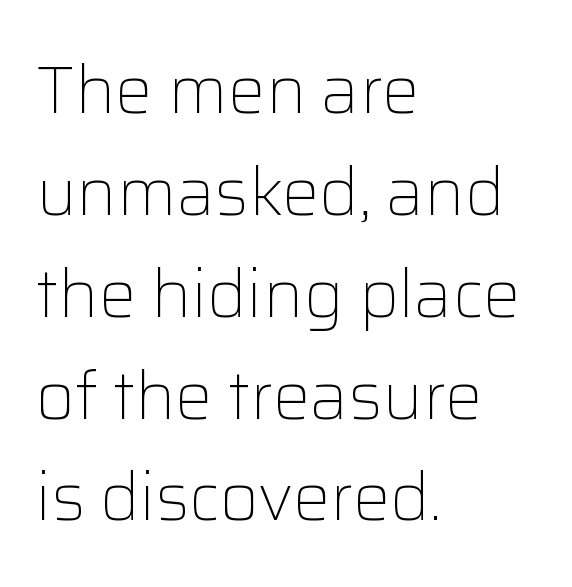
The image shows 67 px light sans-serif type, upright; set left-aligned, normal line spacing (1.52x), normal letter spacing, not underlined; low stroke contrast and a medium x-height.
